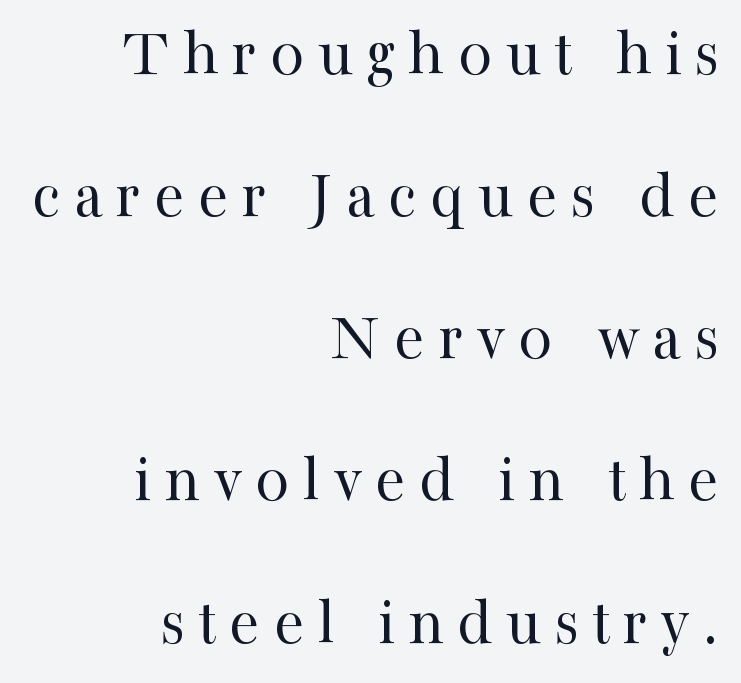
Observe the serifs anchoring each vertical stroke in this sample. You could not count columns in this text — the font is proportionally spaced. Anything drawn beneath the words? Only blank space. Posture: upright roman. The compositor pushed each line to the right boundary.
